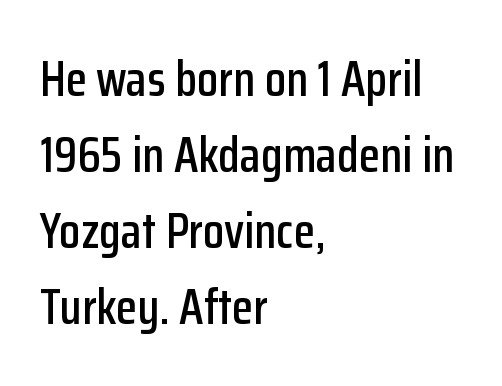
{"serif": "no", "italic": "no", "width": "condensed", "stroke_contrast": "low", "x_height": "medium", "monospaced": "no", "underline": "no", "align": "left", "line_spacing": "normal", "line_spacing_ratio": 1.55, "letter_spacing": "normal", "letter_spacing_em": 0.0, "glyph_px": 49}
